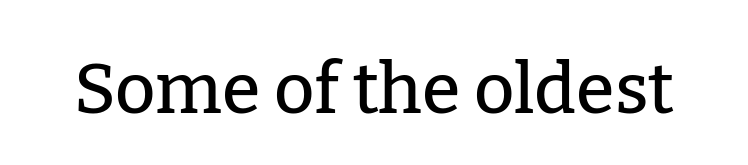
{"serif": "yes", "italic": "no", "width": "normal", "stroke_contrast": "low", "x_height": "medium", "monospaced": "no", "underline": "no", "letter_spacing": "normal", "letter_spacing_em": 0.0, "glyph_px": 70}
